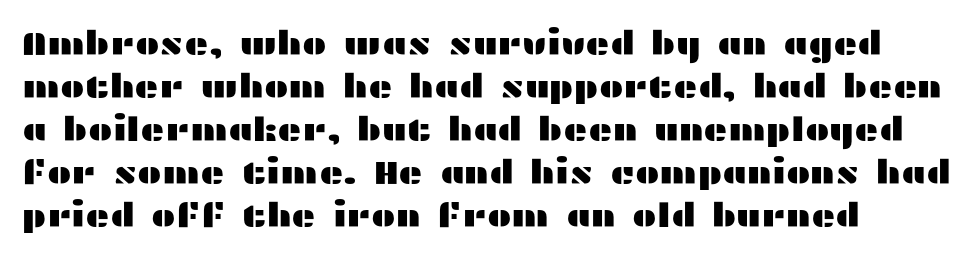
{"serif": "no", "italic": "no", "width": "wide", "stroke_contrast": "medium", "x_height": "medium", "monospaced": "no", "underline": "no", "align": "left", "line_spacing": "normal", "line_spacing_ratio": 1.3, "letter_spacing": "normal", "letter_spacing_em": 0.0, "glyph_px": 33}
